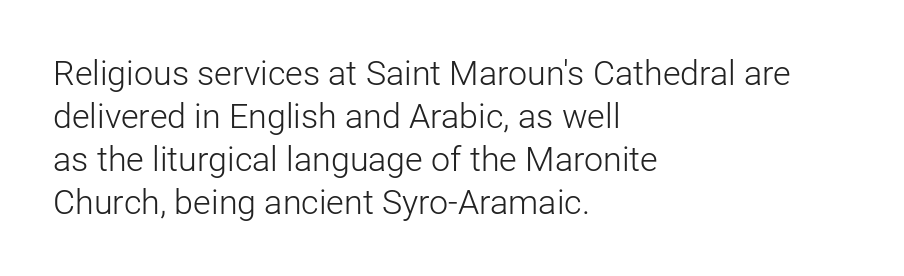
Style check: upright. Classification — sans serif. The rendering keeps characters at their native spacing. If you measured baseline to baseline, you'd find a middling distance. Alignment: flush left.
